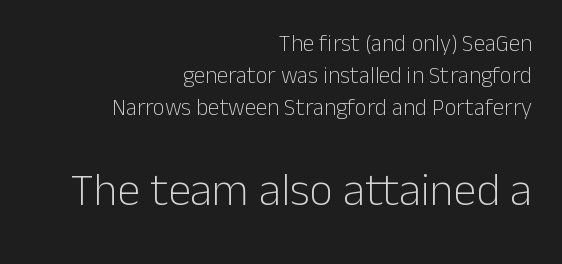
{"serif": "no", "italic": "no", "bold": "no", "weight": "light", "width": "normal", "stroke_contrast": "low", "x_height": "medium", "monospaced": "no", "underline": "no", "align": "right", "line_spacing": "normal", "line_spacing_ratio": 1.4, "letter_spacing": "normal", "letter_spacing_em": 0.0, "larger_block": "second", "size_ratio": 2.0, "glyph_px": 46}
